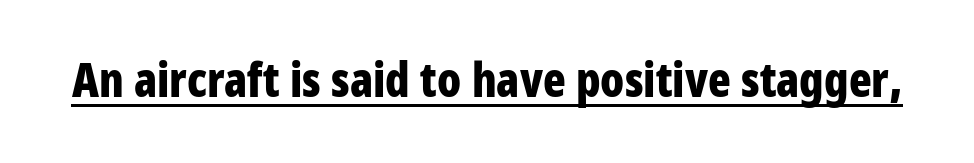
The image shows 47 px bold, condensed sans-serif type, upright; set normal letter spacing, underlined; low stroke contrast and a large x-height.
